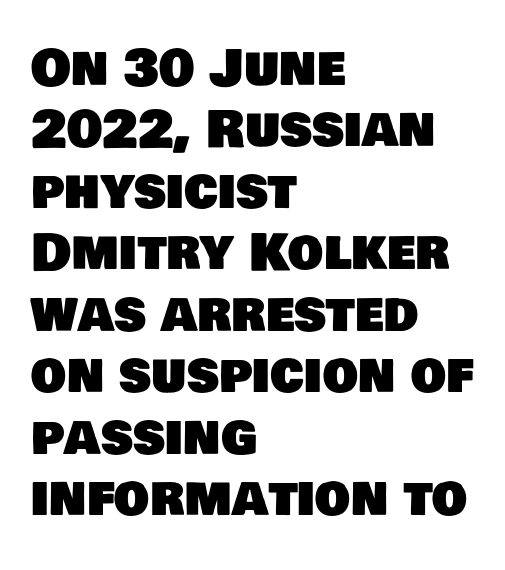
The image shows 50 px sans-serif type; set left-aligned, line spacing 1.23x, normal letter spacing, not underlined; low stroke contrast and a large x-height.
